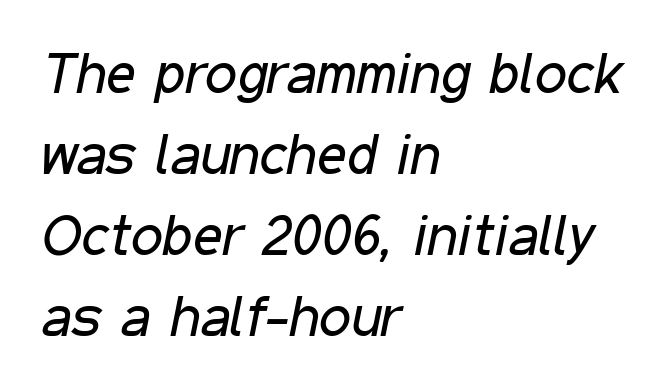
Q: Is the text bold? A: No.
Q: Is the text italic (slanted)? A: Yes, it leans right by about 11 degrees.
Q: Is the text underlined? A: No.
Q: How is the paragraph aligned? A: Left-aligned.
Q: Is the spacing between letters normal or unusually wide? A: Normal.
Q: Is the spacing between lines tight, normal or loose? A: Normal.
Q: Width (condensed, normal, or wide)? A: Condensed.
Q: Stroke contrast? A: Low.
Q: x-height? A: Medium.
Q: Monospaced? A: No.
